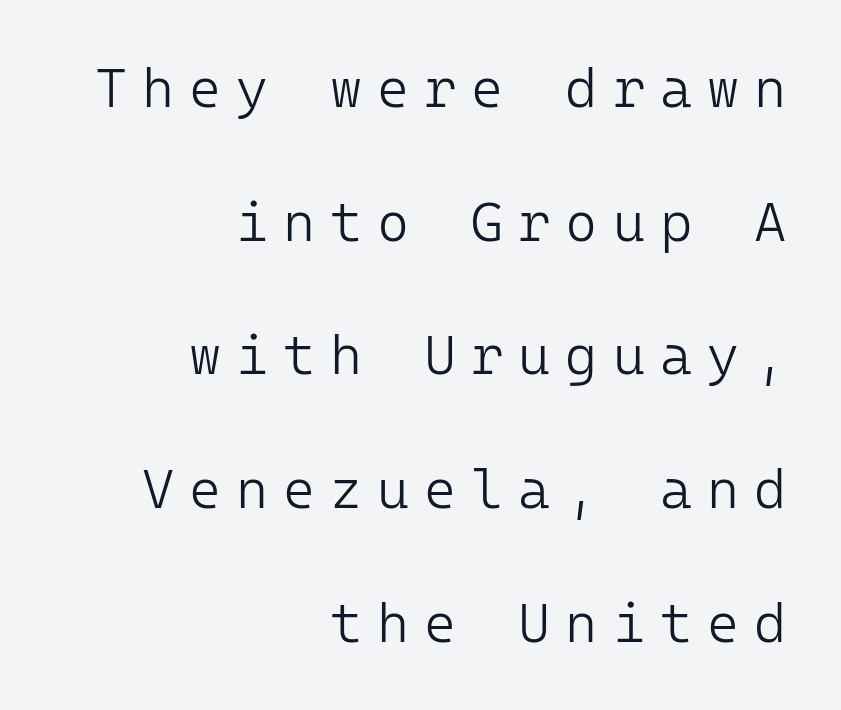
The image shows 55 px light sans-serif type, upright; set right-aligned, loose line spacing (2.43x), unusually wide letter spacing (+0.27 em), not underlined; low stroke contrast and a medium x-height.
